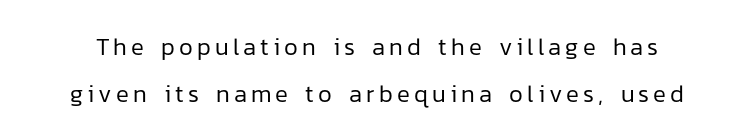
It's the straight-up-and-down kind of type. Check under the words: just untouched page. A great deal of white space separates one row of letters from the next. Stem width sits at or under what a default text font uses.
